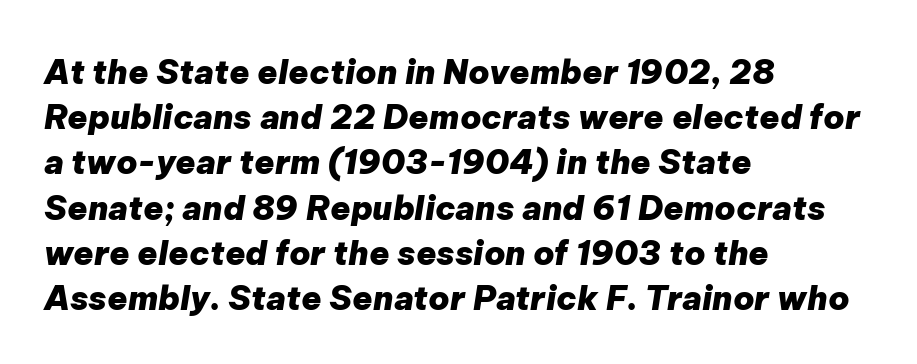
Q: Is the text bold? A: Yes.
Q: Is the text italic (slanted)? A: Yes, it leans right by about 9 degrees.
Q: Is the text underlined? A: No.
Q: How is the paragraph aligned? A: Left-aligned.
Q: Is the spacing between letters normal or unusually wide? A: Normal.
Q: Is the spacing between lines tight, normal or loose? A: Normal.
Q: Width (condensed, normal, or wide)? A: Normal.
Q: Stroke contrast? A: Low.
Q: x-height? A: Medium.
Q: Monospaced? A: No.
